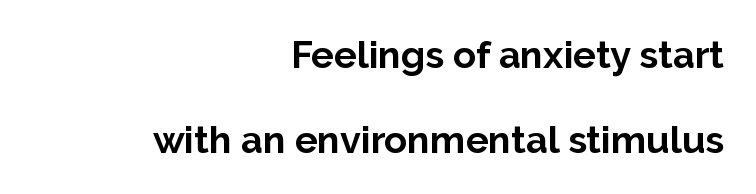
The image shows 38 px bold sans-serif type, upright; set right-aligned, loose line spacing (2.23x), normal letter spacing, not underlined; low stroke contrast and a medium x-height.
